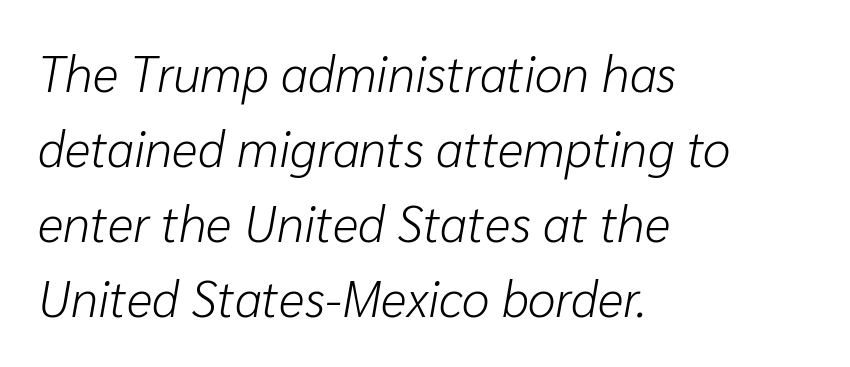
Each new line begins a customary step beneath the previous one. Check under the words: just untouched page. In terms of letterspacing, this is plain default setting. This rendering uses left alignment, leaving the right contour irregular. Character widths vary here, with narrow letters taking less room than wide ones.
